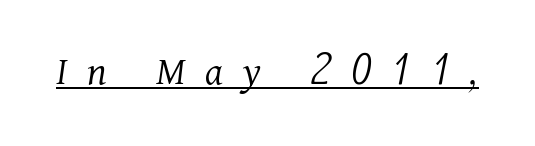
The image shows 43 px light serif type, italic (leaning right); set unusually wide letter spacing (+0.46 em), underlined; medium stroke contrast and a medium x-height.
